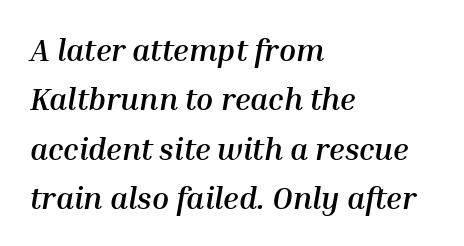
{"italic": "yes", "lean": "right", "slant_degrees": 10, "bold": "yes", "weight": "semibold", "width": "normal", "stroke_contrast": "medium", "x_height": "medium", "monospaced": "no", "underline": "no", "align": "left", "line_spacing": "normal", "line_spacing_ratio": 1.59, "letter_spacing": "normal", "letter_spacing_em": 0.0, "glyph_px": 31}
